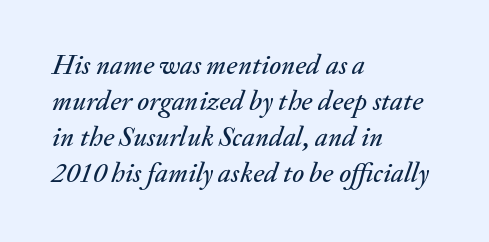
The image shows 28 px text type, italic (leaning right); set left-aligned, normal line spacing (1.29x), normal letter spacing, not underlined; medium stroke contrast and a small x-height.
